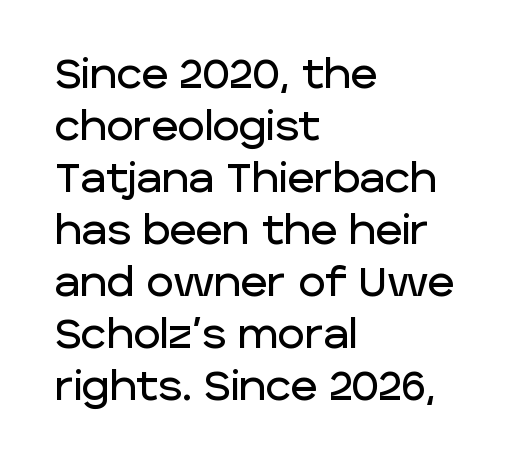
Q: Is the text italic (slanted)? A: No, it is upright.
Q: Is the typeface a serif or a sans-serif typeface? A: Sans-serif.
Q: Is the text underlined? A: No.
Q: How is the paragraph aligned? A: Left-aligned.
Q: Is the spacing between letters normal or unusually wide? A: Normal.
Q: Is the spacing between lines tight, normal or loose? A: Normal.
Q: Width (condensed, normal, or wide)? A: Normal.
Q: Stroke contrast? A: Low.
Q: x-height? A: Large.
Q: Monospaced? A: No.
